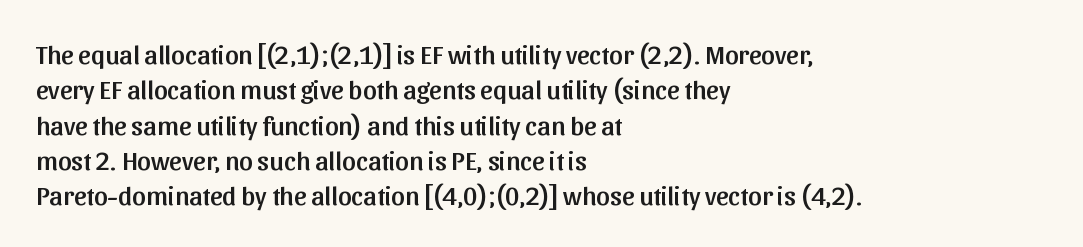
{"italic": "no", "underline": "no", "align": "left", "line_spacing": "normal", "line_spacing_ratio": 1.31, "letter_spacing": "normal", "letter_spacing_em": 0.0, "glyph_px": 27}
